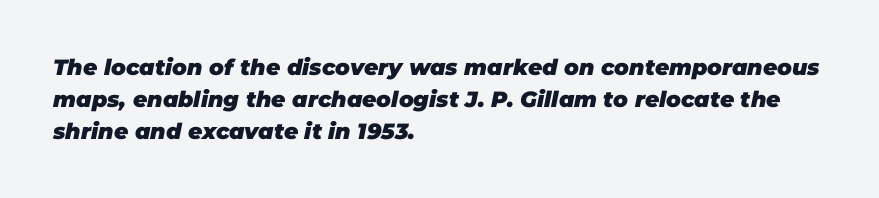
The image shows 22 px bold type, italic (leaning right); set left-aligned, normal line spacing (1.45x), normal letter spacing, not underlined.
